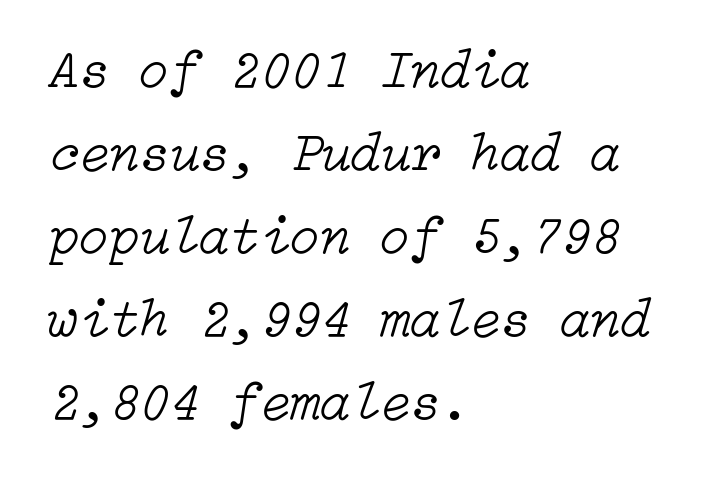
{"italic": "yes", "lean": "right", "slant_degrees": 15, "bold": "no", "weight": "light", "width": "normal", "stroke_contrast": "low", "x_height": "medium", "underline": "no", "align": "left", "line_spacing": "normal", "line_spacing_ratio": 1.51, "letter_spacing": "normal", "letter_spacing_em": 0.0, "glyph_px": 55}
